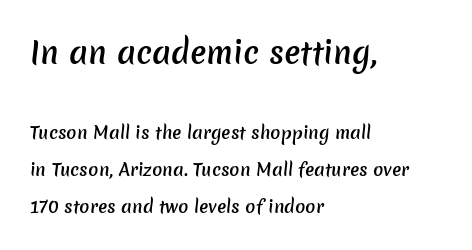
The image shows 30 px semibold sans-serif type; set left-aligned, loose line spacing (2.19x), normal letter spacing, not underlined; the first (top) block is 1.76x larger; low stroke contrast and a medium x-height.
